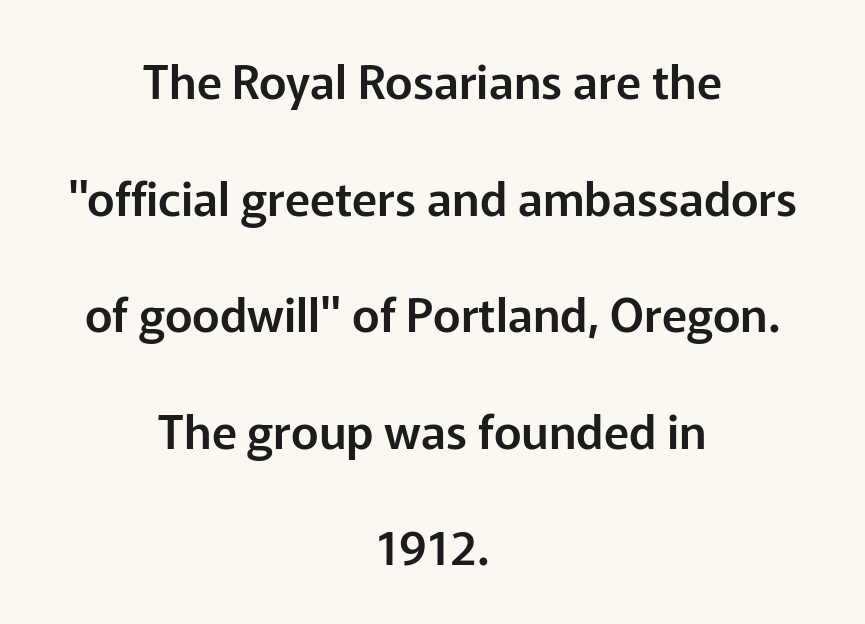
Rows of type keep a wide berth in the vertical direction. Has an underline been added? It has not. Characters remain perfectly vertical along every line. The typeface chosen for these lines omits serifs. Here the designer chose a conventional face with non-uniform glyph widths. The tracking reads as untouched default to a designer's eye.
